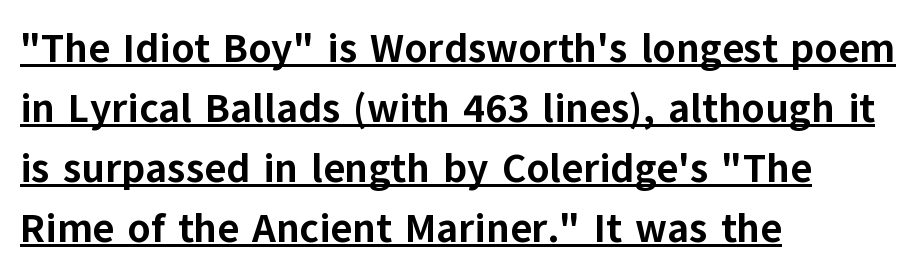
{"serif": "no", "italic": "no", "bold": "yes", "weight": "bold", "width": "normal", "stroke_contrast": "low", "x_height": "medium", "monospaced": "no", "underline": "yes", "align": "left", "line_spacing": "normal", "line_spacing_ratio": 1.46, "letter_spacing": "normal", "letter_spacing_em": 0.0, "glyph_px": 41}
